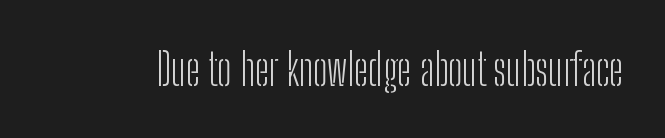
The image shows 44 px light, condensed sans-serif type, upright; set normal letter spacing, not underlined; low stroke contrast and a medium x-height.
